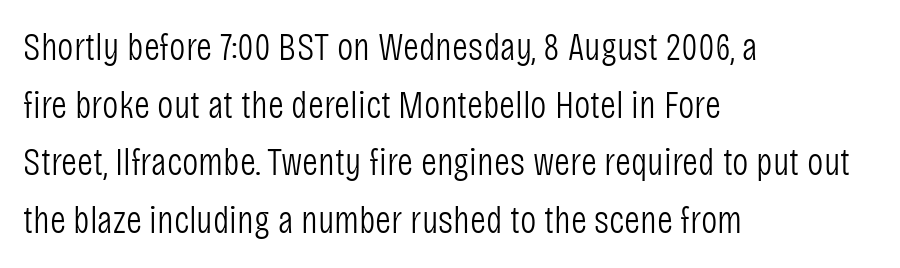
Q: Is the text bold? A: No.
Q: Is the text italic (slanted)? A: No, it is upright.
Q: Is the typeface a serif or a sans-serif typeface? A: Sans-serif.
Q: Is the text underlined? A: No.
Q: How is the paragraph aligned? A: Left-aligned.
Q: Is the spacing between letters normal or unusually wide? A: Normal.
Q: Is the spacing between lines tight, normal or loose? A: Normal.
Q: Width (condensed, normal, or wide)? A: Condensed.
Q: Stroke contrast? A: Low.
Q: x-height? A: Large.
Q: Monospaced? A: No.
